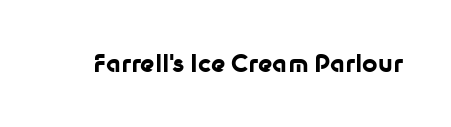
Q: Is the text bold? A: Yes.
Q: Is the text italic (slanted)? A: No, it is upright.
Q: Is the text underlined? A: No.
Q: Is the spacing between letters normal or unusually wide? A: Normal.
